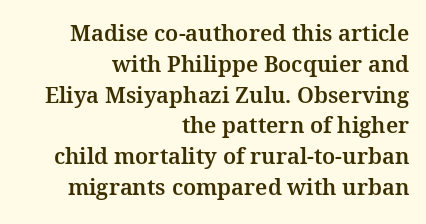
Q: Is the text italic (slanted)? A: No, it is upright.
Q: Is the text underlined? A: No.
Q: How is the paragraph aligned? A: Right-aligned.
Q: Is the spacing between letters normal or unusually wide? A: Normal.
Q: Is the spacing between lines tight, normal or loose? A: Normal.
